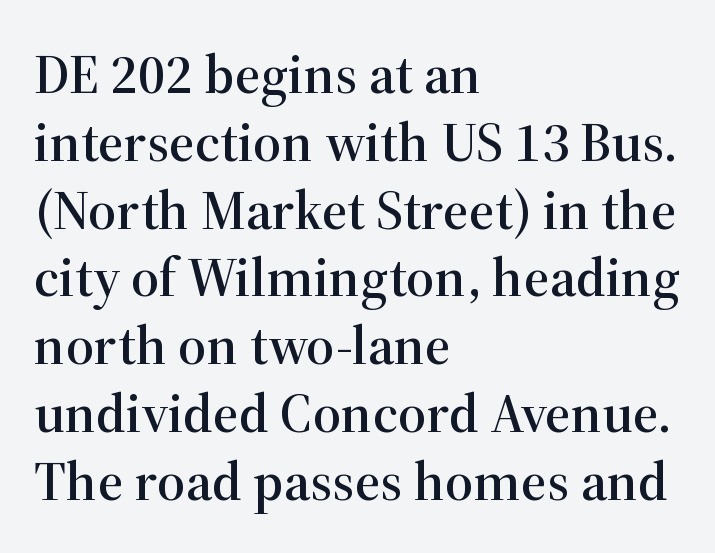
Serif or sans? Serif — the stroke terminals have little feet. In CSS terms this would be text-align: left. The letters stand straight up with perfectly vertical stems. Any mark beneath the type? The region is blank. Varying glyph widths throughout — classic text-font behaviour. Compared with typical body copy, the letter spacing here is the same.
